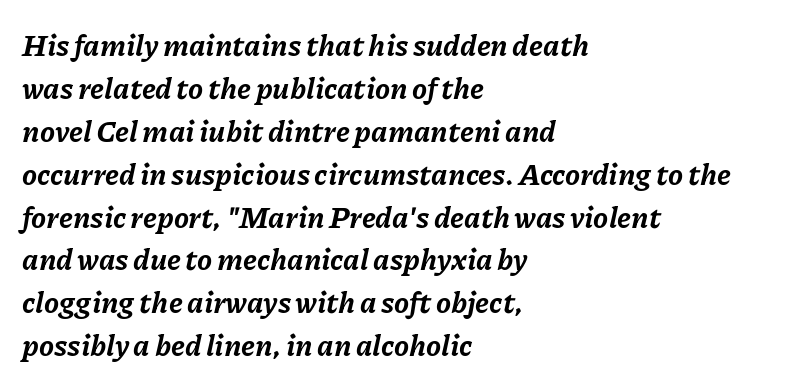
{"italic": "yes", "lean": "right", "slant_degrees": 11, "bold": "yes", "weight": "bold", "width": "normal", "stroke_contrast": "low", "x_height": "medium", "monospaced": "no", "underline": "no", "align": "left", "line_spacing": "normal", "line_spacing_ratio": 1.43, "letter_spacing": "normal", "letter_spacing_em": 0.0, "glyph_px": 30}
